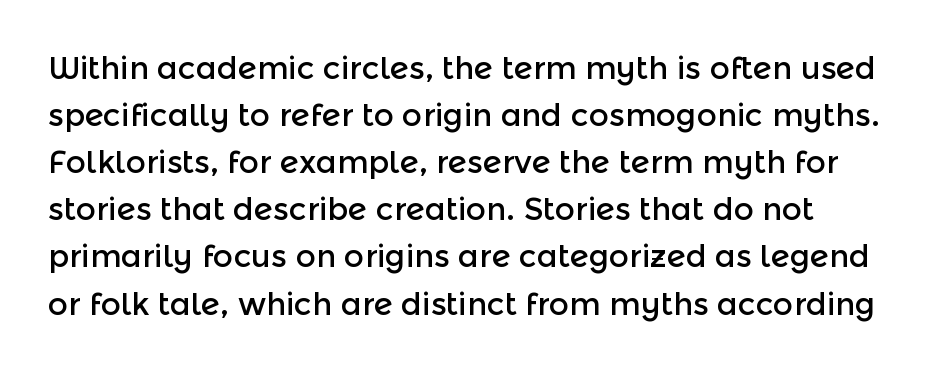
Q: Is the text italic (slanted)? A: No, it is upright.
Q: Is the typeface a serif or a sans-serif typeface? A: Sans-serif.
Q: Is the text underlined? A: No.
Q: Is the spacing between letters normal or unusually wide? A: Normal.
Q: Is the spacing between lines tight, normal or loose? A: Normal.
Q: Width (condensed, normal, or wide)? A: Normal.
Q: x-height? A: Medium.
Q: Monospaced? A: No.
